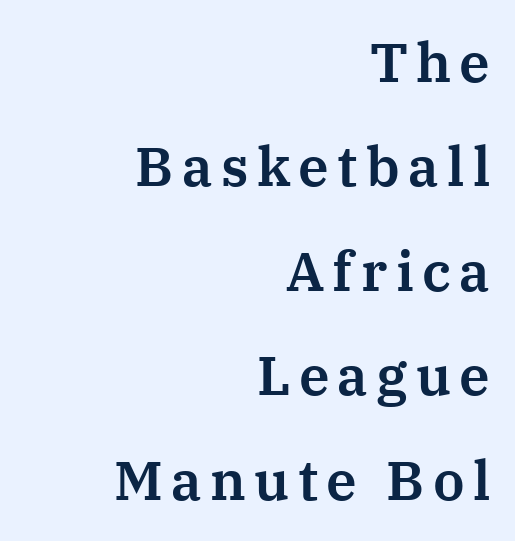
In terms of leading, this rendering errs on the spacious side. Old-style or modern, the face here clearly has serifs. Beneath every word, the page is bare. This is roman type, the default non-slanted kind. You could not count columns in this text — the font is proportionally spaced. The paragraph shown leans on its right margin.
